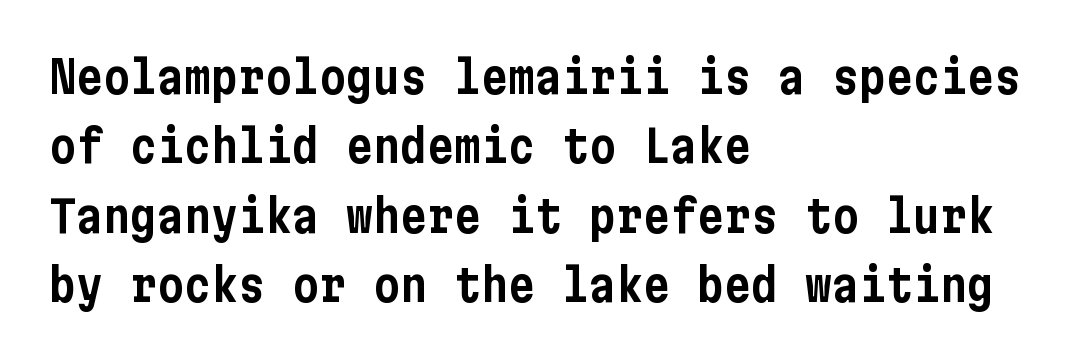
Font category for this specimen: sans-serif. What stands out about the letter spacing? Nothing — it is the standard amount. The block of text has a typical density, with ordinary space between rows. This is roman type, the default non-slanted kind.
